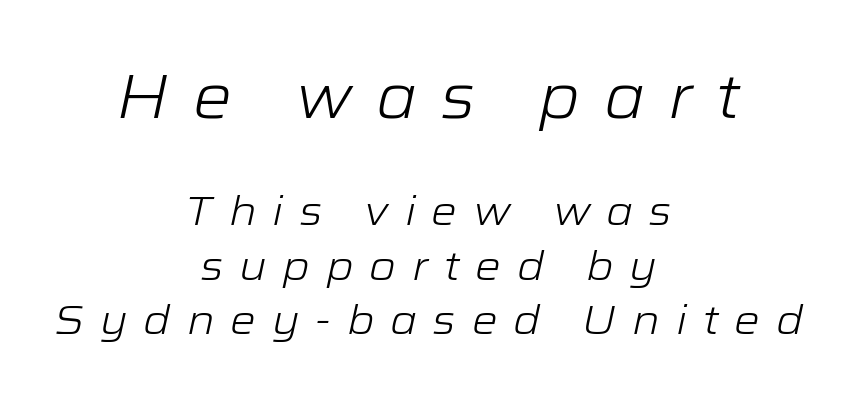
Here the designer chose a conventional face with non-uniform glyph widths. Decoration check: the copy has no underline. No extra ink here — the face is not bold. Summary of vertical rhythm: regular, with standard interline spacing.
